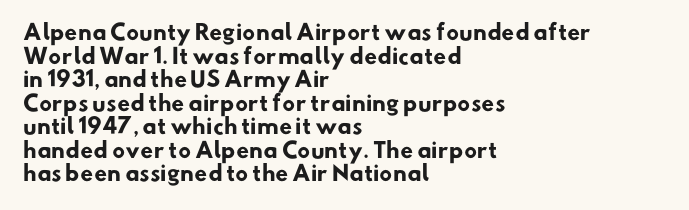
Spacing between characters is what you'd get straight out of the box. Compared with an ordinary text face, these strokes are far heavier — a full bold. No word sits above an underline. Every row of glyphs begins at an identical x-position on the left. Vertical spacing — tight.
